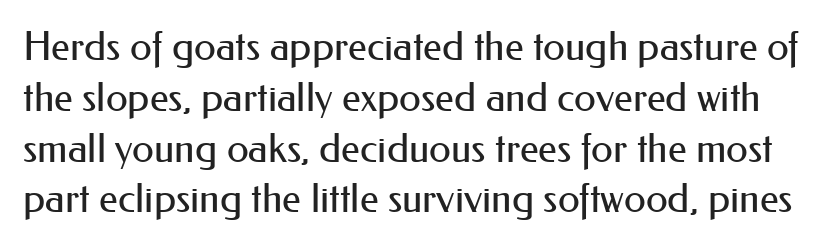
{"serif": "no", "italic": "no", "bold": "no", "weight": "regular", "width": "normal", "stroke_contrast": "medium", "x_height": "small", "monospaced": "no", "underline": "no", "line_spacing": "normal", "line_spacing_ratio": 1.27, "letter_spacing": "normal", "letter_spacing_em": 0.0, "glyph_px": 40}
